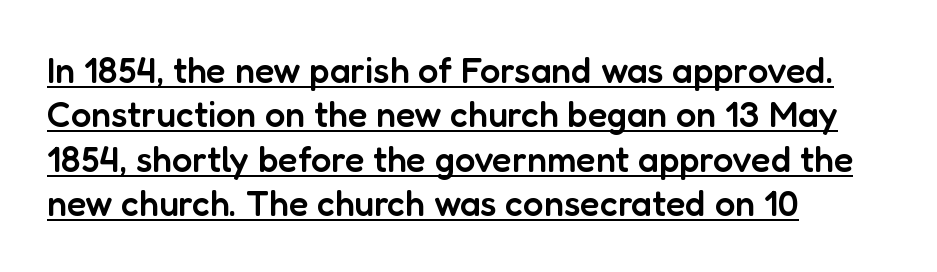
Teacher's note: observe the even left margin — that is flush-left alignment. Honestly, the letter spacing is just normal — you wouldn't notice it. The type family on display is of the sans-serif kind. Characters remain perfectly vertical along every line. The specimen includes a rule beneath the text block's lines. This sample has the flowing, uneven cadence of proportional lettering.
